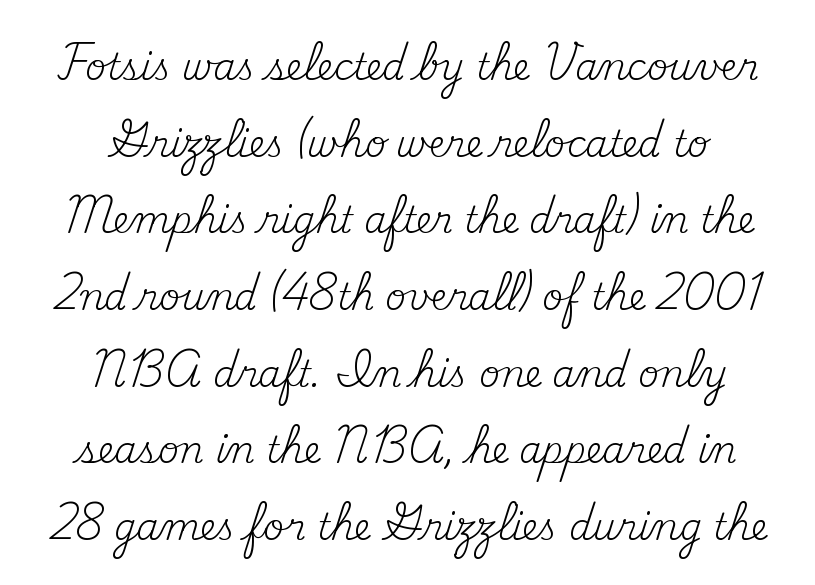
Is there much room between lines? Yes — plenty of vertical air separates them. Spacing verdict: proportional, widths tailored to each character. Tracking here is standard; glyphs follow each other at the usual distance. In CSS terms this would be text-align: center. Rule under the text: the space is simply empty.
